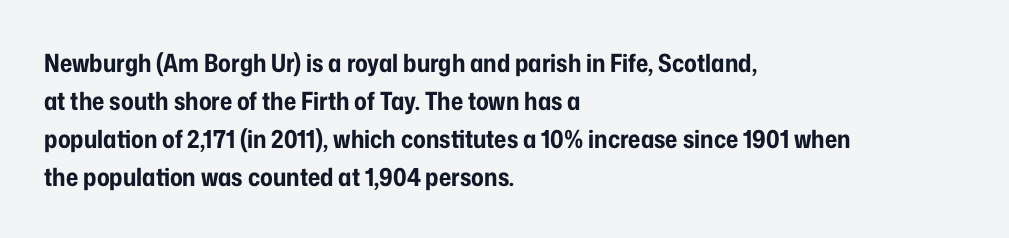
Q: Is the text bold? A: Yes.
Q: Is the text italic (slanted)? A: No, it is upright.
Q: Is the text underlined? A: No.
Q: How is the paragraph aligned? A: Left-aligned.
Q: Is the spacing between letters normal or unusually wide? A: Normal.
Q: Is the spacing between lines tight, normal or loose? A: Normal.
